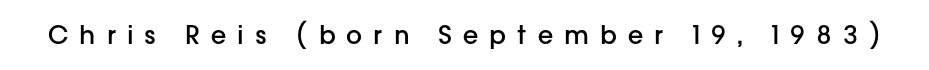
{"italic": "no", "bold": "semi", "underline": "no", "letter_spacing": "wide", "letter_spacing_em": 0.44, "glyph_px": 25}
